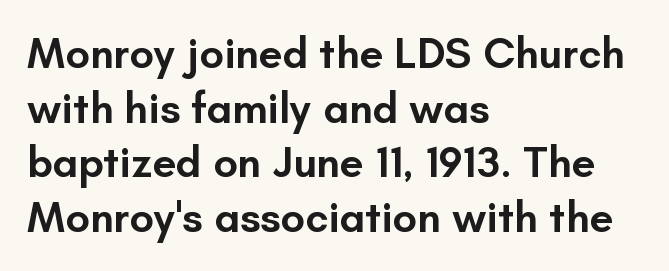
Q: Is the text bold? A: Semi-bold.
Q: Is the text italic (slanted)? A: No, it is upright.
Q: Is the typeface a serif or a sans-serif typeface? A: Sans-serif.
Q: Is the text underlined? A: No.
Q: How is the paragraph aligned? A: Left-aligned.
Q: Is the spacing between letters normal or unusually wide? A: Normal.
Q: Is the spacing between lines tight, normal or loose? A: Normal.
Q: Width (condensed, normal, or wide)? A: Normal.
Q: Stroke contrast? A: Low.
Q: x-height? A: Small.
Q: Monospaced? A: No.
